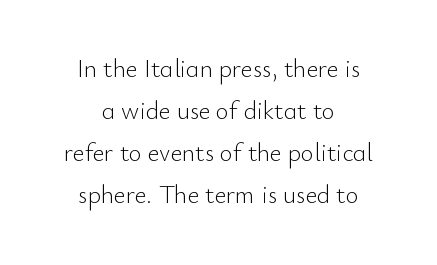
{"italic": "no", "bold": "no", "underline": "no", "align": "center", "line_spacing": "normal", "line_spacing_ratio": 1.68, "letter_spacing": "normal", "letter_spacing_em": 0.0, "glyph_px": 25}
